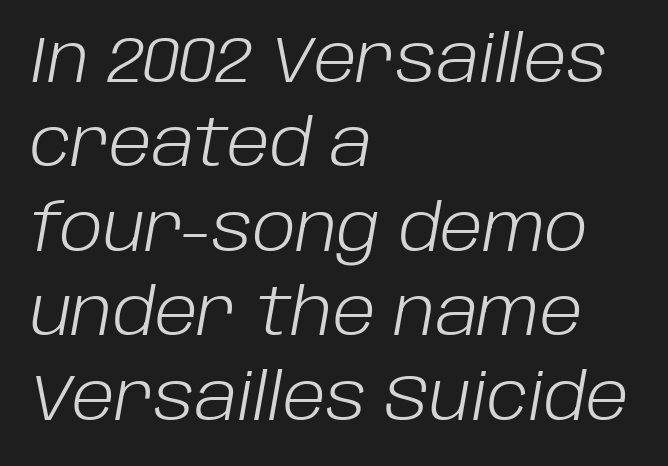
Horizontally, the lines are justified to the leading edge only. Honestly, the letter spacing is just normal — you wouldn't notice it. The passage shown leans; its letterforms are oblique. Is there much room between lines? A standard amount, neither cramped nor airy.
